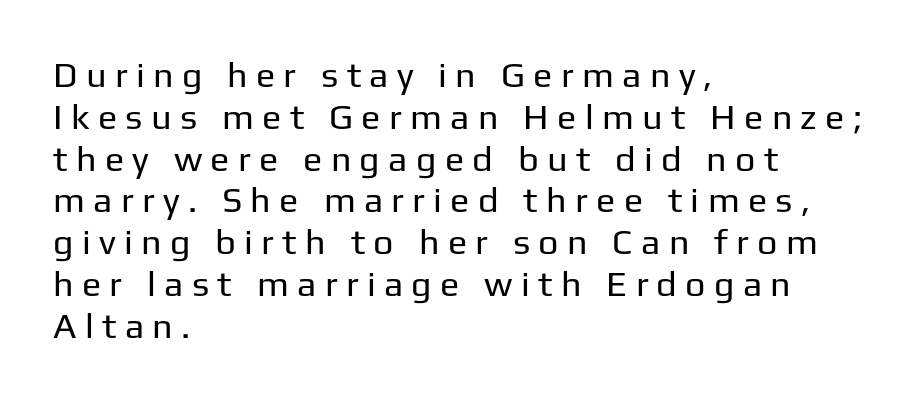
Q: Is the text bold? A: No.
Q: Is the text italic (slanted)? A: No, it is upright.
Q: Is the typeface a serif or a sans-serif typeface? A: Sans-serif.
Q: Is the text underlined? A: No.
Q: How is the paragraph aligned? A: Left-aligned.
Q: Is the spacing between letters normal or unusually wide? A: Unusually wide.
Q: Width (condensed, normal, or wide)? A: Normal.
Q: Stroke contrast? A: Low.
Q: x-height? A: Medium.
Q: Monospaced? A: No.
